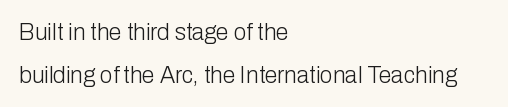
The image shows 23 px text type, upright; set left-aligned, line spacing 1.86x, normal letter spacing, not underlined.
